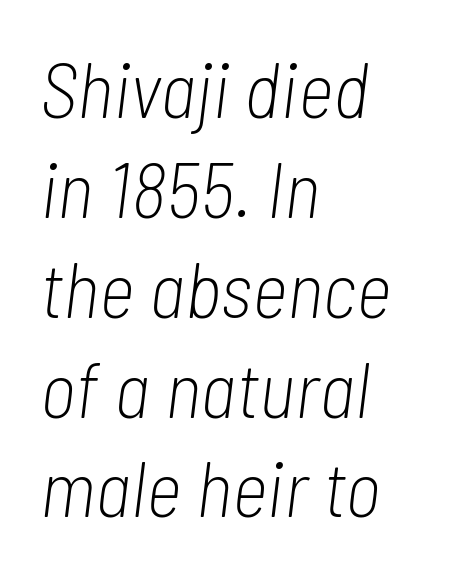
The letterforms sit shoulder to shoulder at normal distance. The lines sit at an ordinary, default distance from one another. Spacing verdict: proportional, widths tailored to each character. When letters slant like this, we call the style italic. Bold? No — there's no thickening of the strokes. Leftover space on each line is placed entirely after the last word.
